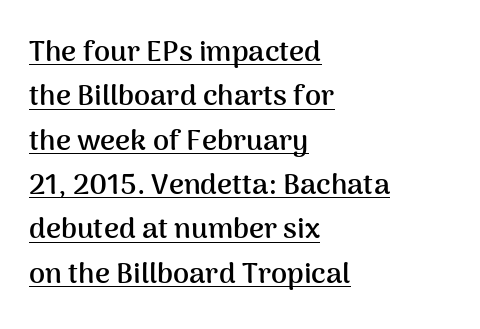
The image shows 29 px semibold sans-serif type, upright; set left-aligned, normal line spacing (1.53x), normal letter spacing, underlined; medium stroke contrast and a medium x-height.
